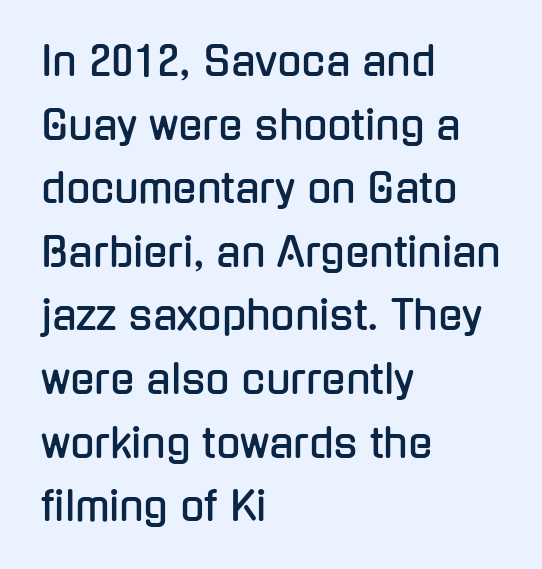
{"serif": "no", "italic": "no", "width": "condensed", "stroke_contrast": "low", "x_height": "medium", "monospaced": "no", "underline": "no", "align": "left", "line_spacing": "normal", "line_spacing_ratio": 1.59, "letter_spacing": "normal", "letter_spacing_em": 0.0, "glyph_px": 40}
